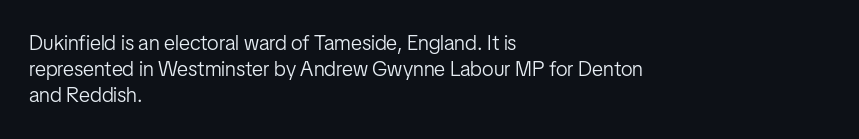
Does extra space separate the letters? No, they use regular spacing. Layout note: lines flush left. The area under the type is left untouched. This reads as an unemphasized weight, regular at the heaviest. This is roman type, the default non-slanted kind. Vertical spacing — default.
